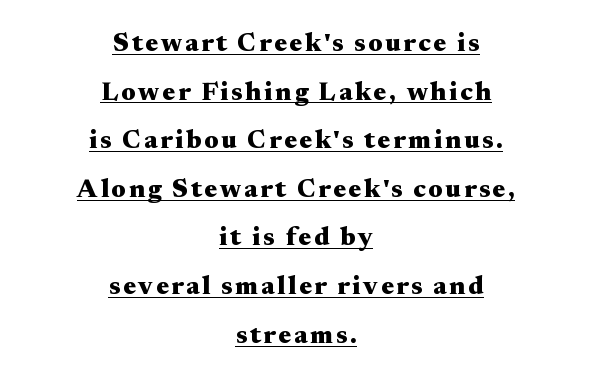
The image shows 26 px bold type, upright; set centered, line spacing 1.87x, underlined.
